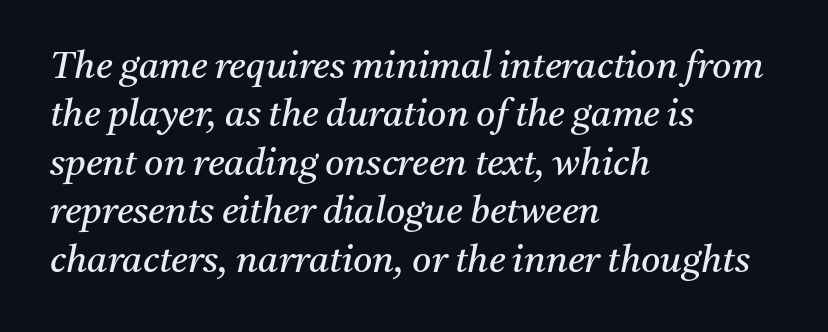
Q: Is the text bold? A: No.
Q: Is the text italic (slanted)? A: Yes, it leans right by about 11 degrees.
Q: Is the typeface a serif or a sans-serif typeface? A: Serif.
Q: Is the text underlined? A: No.
Q: How is the paragraph aligned? A: Left-aligned.
Q: Is the spacing between letters normal or unusually wide? A: Normal.
Q: Is the spacing between lines tight, normal or loose? A: Normal.
Q: Width (condensed, normal, or wide)? A: Normal.
Q: Stroke contrast? A: Medium.
Q: x-height? A: Medium.
Q: Monospaced? A: No.
